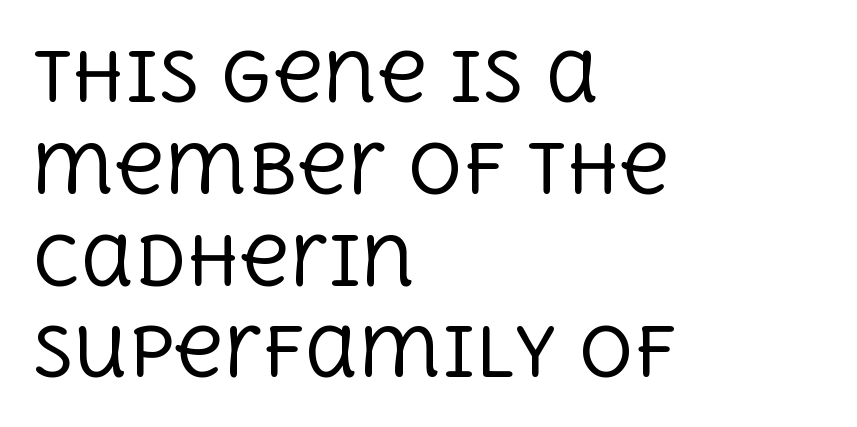
Q: Is the text bold? A: No.
Q: Is the text italic (slanted)? A: No, it is upright.
Q: Is the typeface a serif or a sans-serif typeface? A: Serif.
Q: Is the text underlined? A: No.
Q: How is the paragraph aligned? A: Left-aligned.
Q: Is the spacing between letters normal or unusually wide? A: Normal.
Q: Is the spacing between lines tight, normal or loose? A: Normal.
Q: Width (condensed, normal, or wide)? A: Normal.
Q: x-height? A: Large.
Q: Monospaced? A: No.
